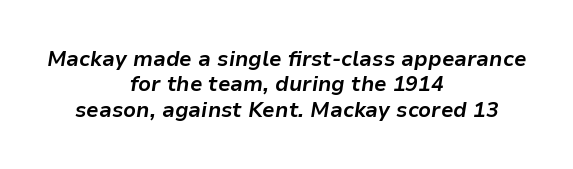
The image shows 21 px bold type, italic (leaning right); set centered, line spacing 1.21x, normal letter spacing, not underlined.
